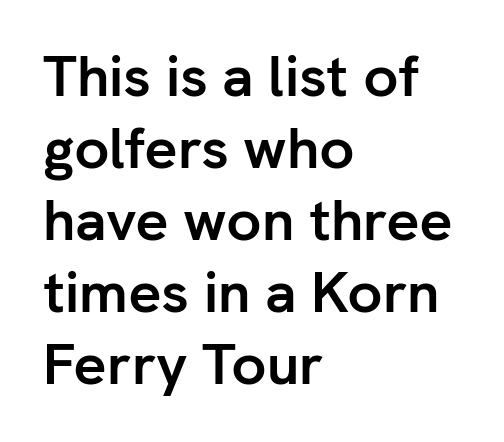
{"serif": "no", "italic": "no", "bold": "yes", "weight": "semibold", "width": "normal", "stroke_contrast": "low", "x_height": "medium", "monospaced": "no", "underline": "no", "align": "left", "line_spacing_ratio": 1.24, "letter_spacing": "normal", "letter_spacing_em": 0.0, "glyph_px": 58}
